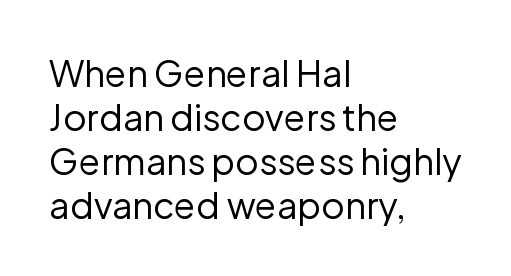
Any mark beneath the type? The region is blank. Characters remain perfectly vertical along every line. Each letter keeps its own natural width here, so spacing adapts to shape. The letterforms sit at book weight or below. Notice how the passage keeps a crisp vertical edge on the left only. The face used here is rendered with its standard letterfit.
